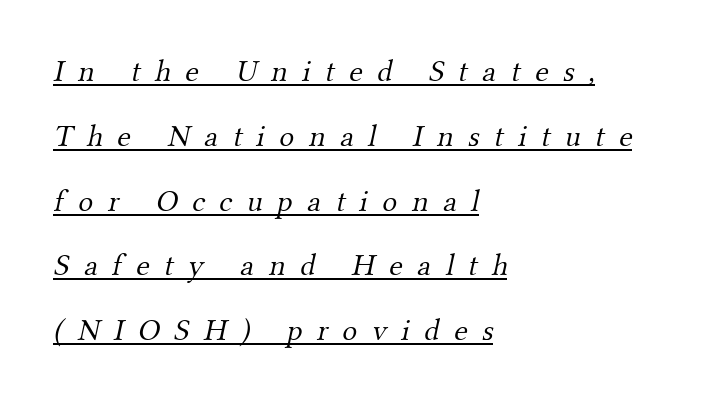
The image shows 31 px light serif type; set left-aligned, loose line spacing (2.09x), unusually wide letter spacing (+0.47 em), underlined; medium stroke contrast and a small x-height.
